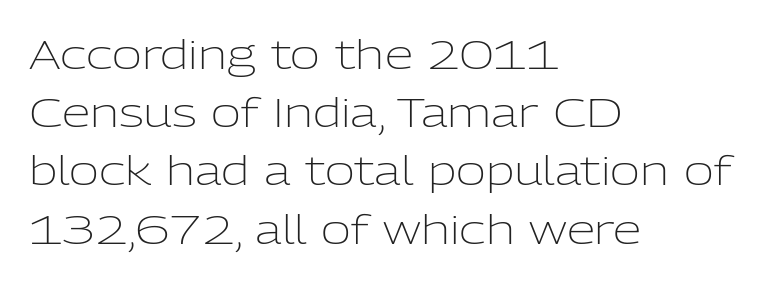
The image shows 41 px light sans-serif type, upright; set left-aligned, normal line spacing (1.42x), normal letter spacing, not underlined; low stroke contrast and a medium x-height.
